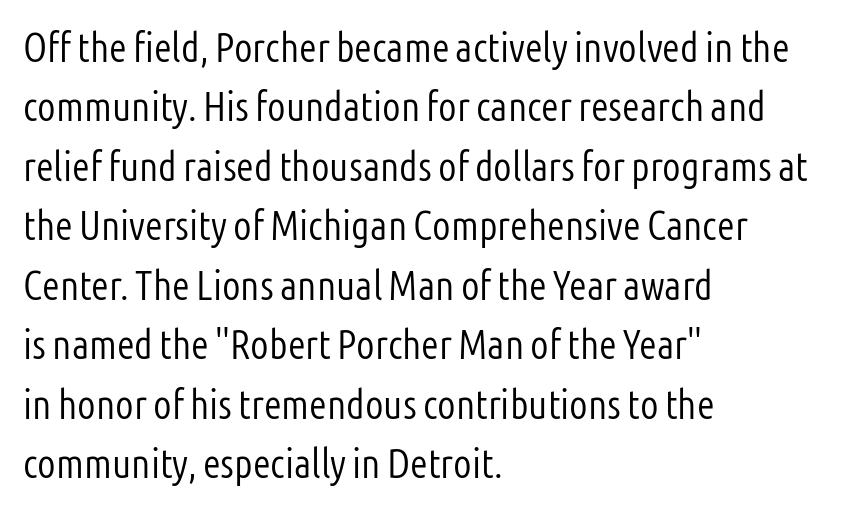
Q: Is the text bold? A: No.
Q: Is the text italic (slanted)? A: No, it is upright.
Q: Is the typeface a serif or a sans-serif typeface? A: Sans-serif.
Q: Is the text underlined? A: No.
Q: How is the paragraph aligned? A: Left-aligned.
Q: Is the spacing between letters normal or unusually wide? A: Normal.
Q: Is the spacing between lines tight, normal or loose? A: Normal.
Q: Width (condensed, normal, or wide)? A: Condensed.
Q: Stroke contrast? A: Low.
Q: x-height? A: Medium.
Q: Monospaced? A: No.
